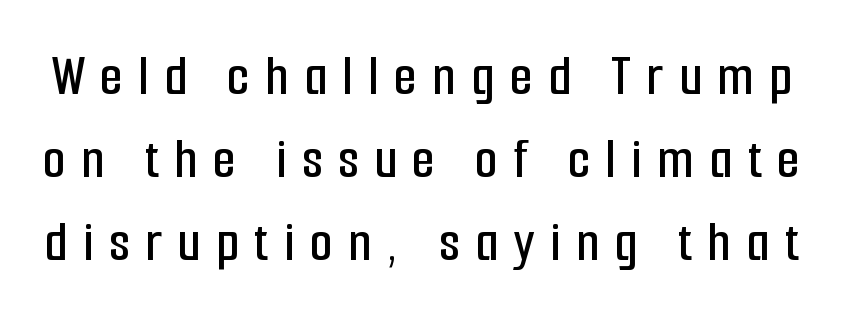
Q: Is the text italic (slanted)? A: No, it is upright.
Q: Is the typeface a serif or a sans-serif typeface? A: Sans-serif.
Q: Is the text underlined? A: No.
Q: Is the spacing between letters normal or unusually wide? A: Unusually wide.
Q: Is the spacing between lines tight, normal or loose? A: Normal.
Q: Width (condensed, normal, or wide)? A: Condensed.
Q: Stroke contrast? A: Low.
Q: x-height? A: Medium.
Q: Monospaced? A: No.
